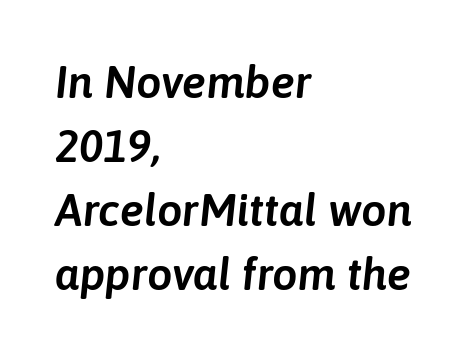
The image shows 45 px text type, italic (leaning right); set left-aligned, normal line spacing (1.42x), normal letter spacing, not underlined; low stroke contrast and a medium x-height.
